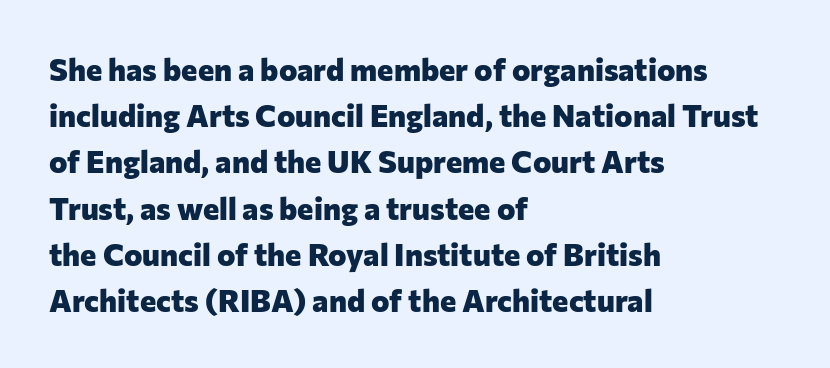
{"serif": "no", "italic": "no", "bold": "yes", "weight": "heavy", "width": "normal", "stroke_contrast": "low", "x_height": "medium", "monospaced": "no", "underline": "no", "align": "left", "line_spacing": "normal", "line_spacing_ratio": 1.49, "letter_spacing": "normal", "letter_spacing_em": 0.0, "glyph_px": 31}
